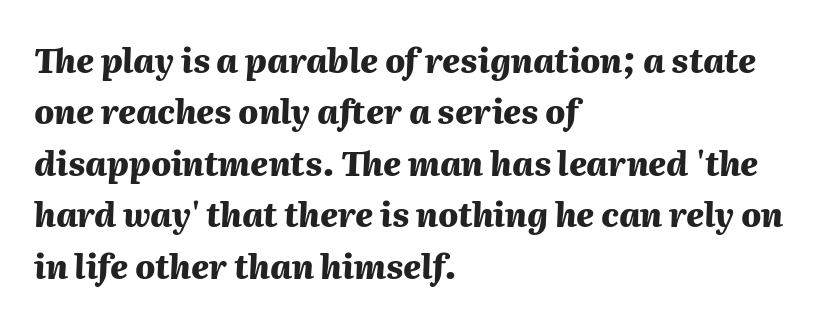
{"italic": "yes", "lean": "right", "slant_degrees": 2, "bold": "yes", "weight": "heavy", "width": "normal", "stroke_contrast": "medium", "x_height": "medium", "monospaced": "no", "underline": "no", "align": "left", "line_spacing": "normal", "line_spacing_ratio": 1.56, "letter_spacing": "normal", "letter_spacing_em": 0.0, "glyph_px": 33}
